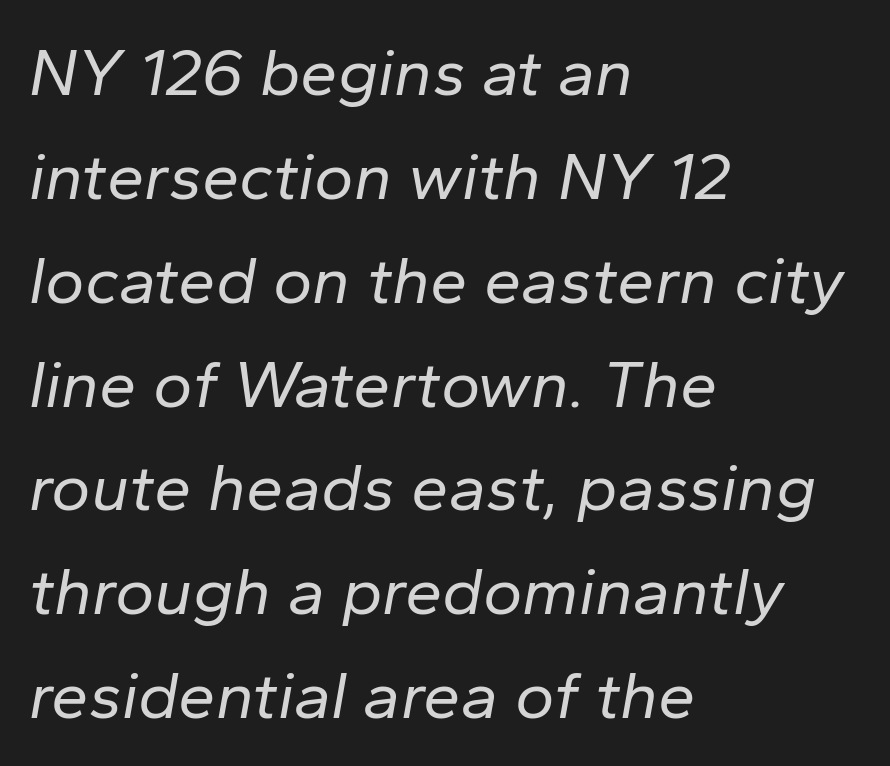
Quick note: underline off. Looking at the ascenders, they clearly lean. The rendering uses natural spacing where letterforms have individual widths. Compared with a centered layout, this one pins lines to the left instead.
